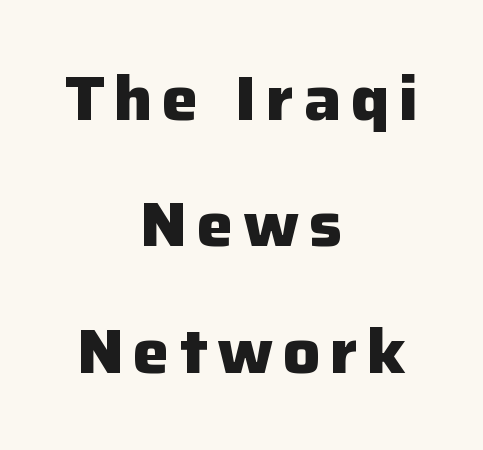
Q: Is the text bold? A: Yes.
Q: Is the text italic (slanted)? A: No, it is upright.
Q: Is the typeface a serif or a sans-serif typeface? A: Sans-serif.
Q: Is the text underlined? A: No.
Q: How is the paragraph aligned? A: Centered.
Q: Is the spacing between lines tight, normal or loose? A: Loose.
Q: Width (condensed, normal, or wide)? A: Normal.
Q: Stroke contrast? A: Low.
Q: x-height? A: Medium.
Q: Monospaced? A: No.
